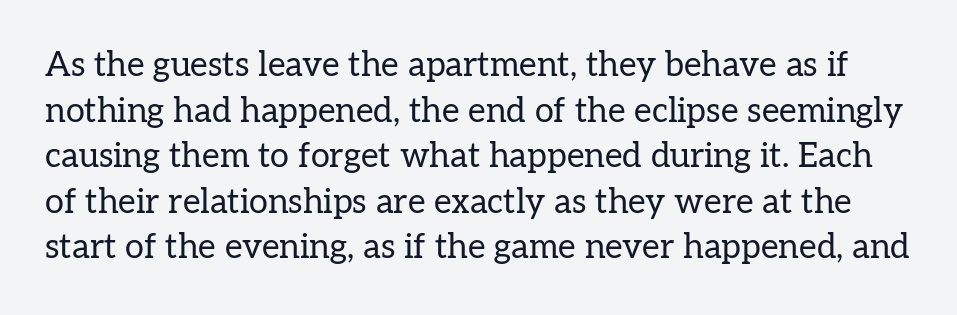
{"serif": "yes", "italic": "no", "bold": "no", "weight": "regular", "width": "normal", "stroke_contrast": "low", "x_height": "medium", "monospaced": "no", "underline": "no", "line_spacing": "normal", "line_spacing_ratio": 1.34, "letter_spacing": "normal", "letter_spacing_em": 0.0, "glyph_px": 34}
